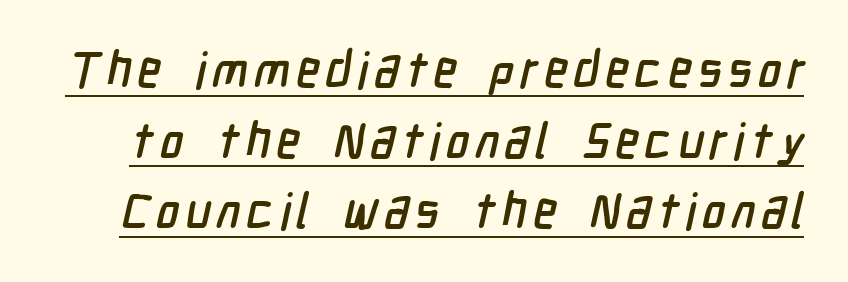
The image shows 49 px condensed sans-serif type; set normal line spacing (1.44x), underlined; low stroke contrast and a medium x-height.
